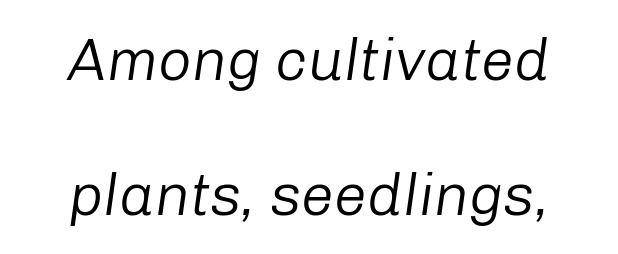
Q: Is the text bold? A: No.
Q: Is the text italic (slanted)? A: Yes, it leans right by about 8 degrees.
Q: Is the text underlined? A: No.
Q: How is the paragraph aligned? A: Centered.
Q: Is the spacing between letters normal or unusually wide? A: Normal.
Q: Is the spacing between lines tight, normal or loose? A: Loose.
Q: Width (condensed, normal, or wide)? A: Normal.
Q: Stroke contrast? A: Low.
Q: x-height? A: Medium.
Q: Monospaced? A: No.
